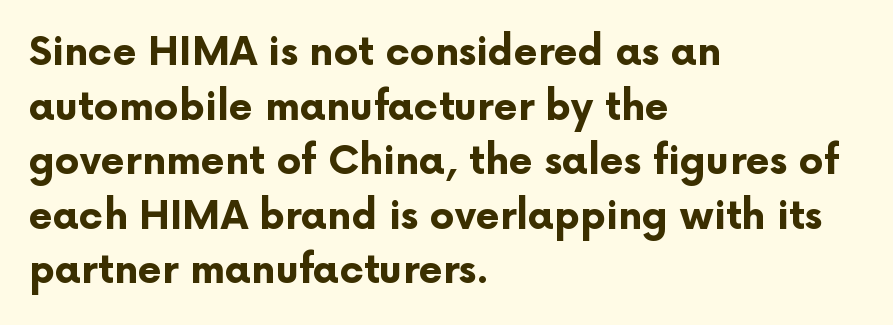
The image shows 39 px bold sans-serif type, upright; set left-aligned, normal line spacing (1.4x), normal letter spacing, not underlined; low stroke contrast and a medium x-height.
